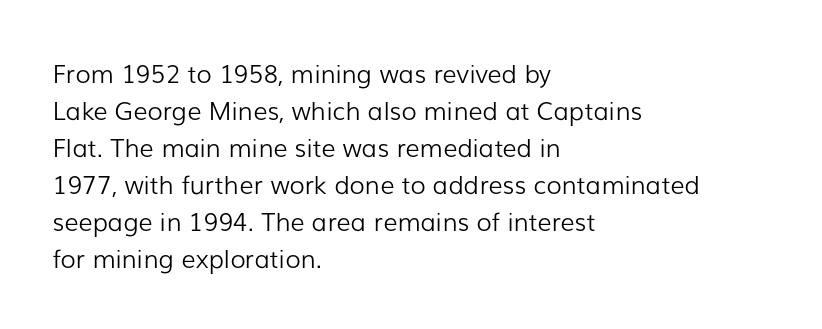
The image shows 25 px text type, upright; set left-aligned, normal line spacing (1.48x), normal letter spacing, not underlined.
